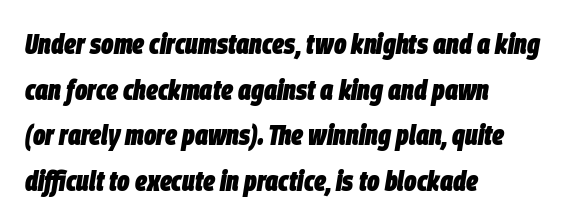
The image shows 29 px heavy, condensed type, italic (leaning right); set left-aligned, normal line spacing (1.57x), normal letter spacing, not underlined; low stroke contrast and a large x-height.
